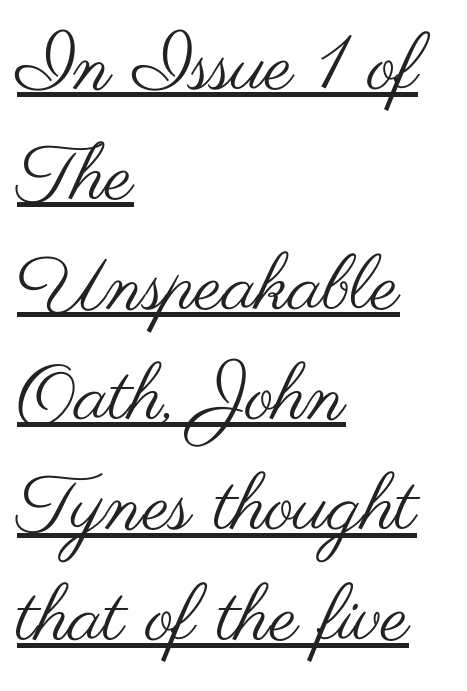
{"serif": "no", "bold": "no", "weight": "regular", "width": "wide", "stroke_contrast": "medium", "x_height": "small", "monospaced": "no", "underline": "yes", "align": "left", "line_spacing": "normal", "line_spacing_ratio": 1.43, "letter_spacing": "normal", "letter_spacing_em": 0.0, "glyph_px": 77}
